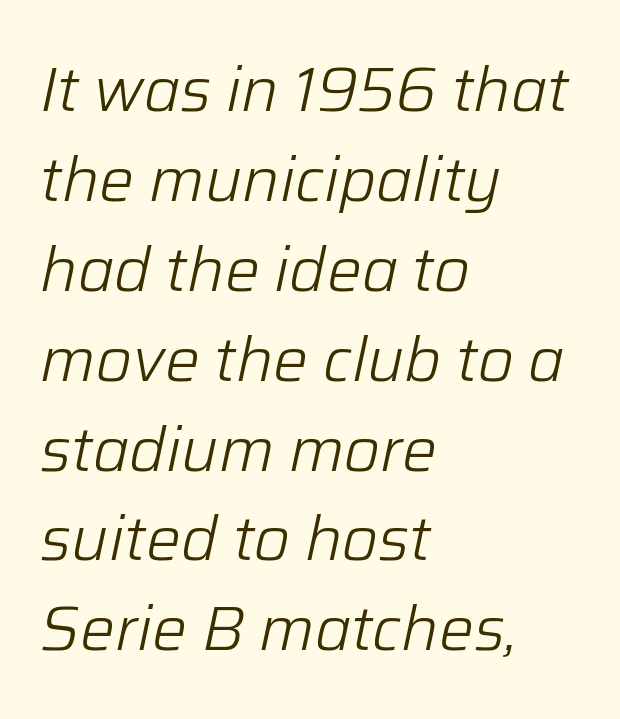
Q: Is the text bold? A: No.
Q: Is the text italic (slanted)? A: Yes, it leans right by about 12 degrees.
Q: Is the text underlined? A: No.
Q: How is the paragraph aligned? A: Left-aligned.
Q: Is the spacing between letters normal or unusually wide? A: Normal.
Q: Is the spacing between lines tight, normal or loose? A: Normal.
Q: Width (condensed, normal, or wide)? A: Normal.
Q: Stroke contrast? A: Low.
Q: x-height? A: Medium.
Q: Monospaced? A: No.
